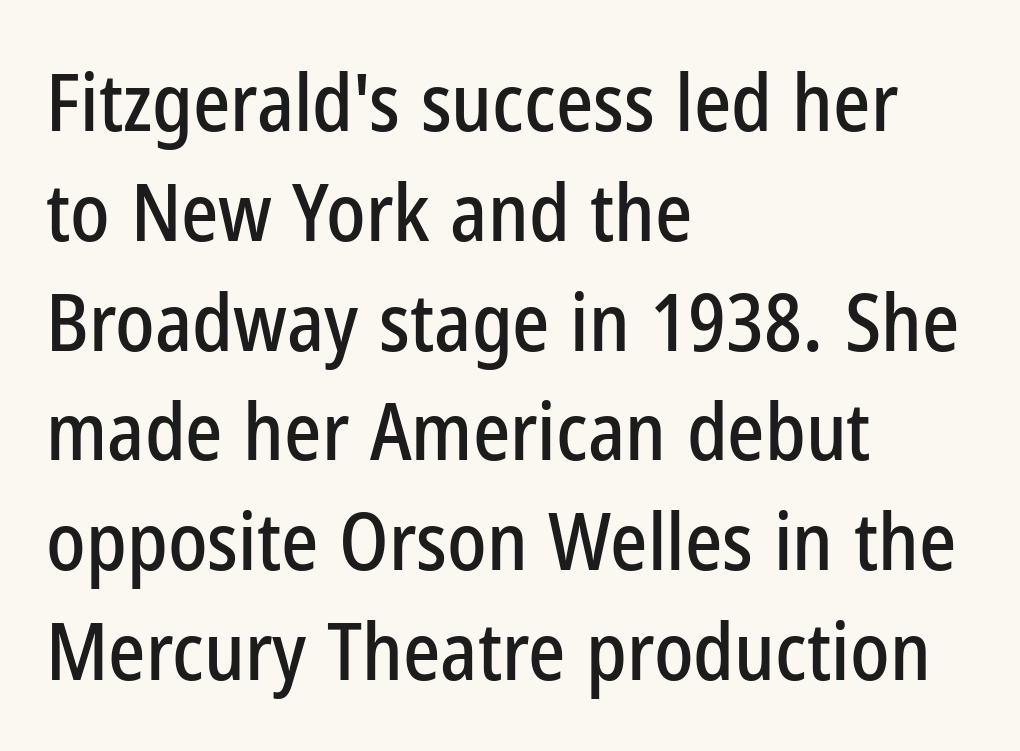
Q: Is the text italic (slanted)? A: No, it is upright.
Q: Is the typeface a serif or a sans-serif typeface? A: Sans-serif.
Q: Is the text underlined? A: No.
Q: How is the paragraph aligned? A: Left-aligned.
Q: Is the spacing between letters normal or unusually wide? A: Normal.
Q: Is the spacing between lines tight, normal or loose? A: Normal.
Q: Width (condensed, normal, or wide)? A: Condensed.
Q: Stroke contrast? A: Low.
Q: x-height? A: Medium.
Q: Monospaced? A: No.
